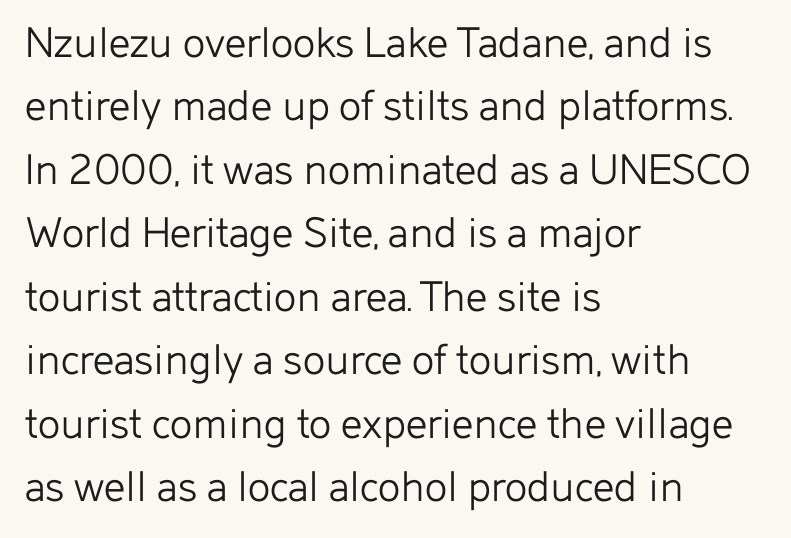
Q: Is the text bold? A: No.
Q: Is the text italic (slanted)? A: No, it is upright.
Q: Is the typeface a serif or a sans-serif typeface? A: Sans-serif.
Q: Is the text underlined? A: No.
Q: How is the paragraph aligned? A: Left-aligned.
Q: Is the spacing between letters normal or unusually wide? A: Normal.
Q: Is the spacing between lines tight, normal or loose? A: Normal.
Q: Width (condensed, normal, or wide)? A: Normal.
Q: Stroke contrast? A: Low.
Q: x-height? A: Medium.
Q: Monospaced? A: No.
